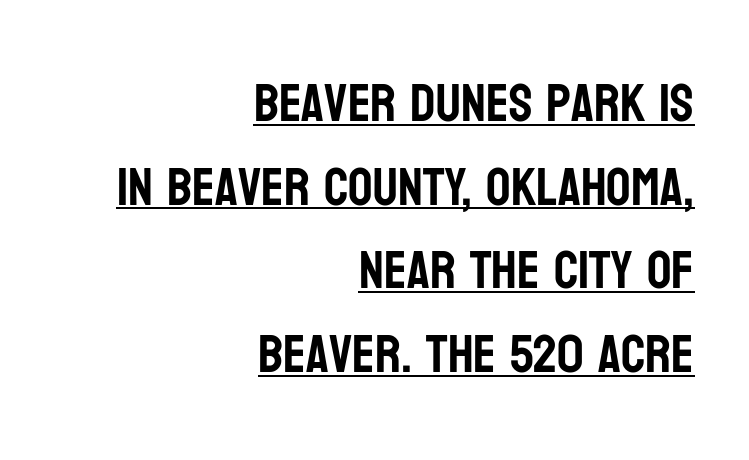
Think of a printed novel: that variable character pitch is what you see here. The specimen includes a rule beneath the text block's lines. Casual observation: everything's shoved over to the right. Italic? Not at all — the glyphs are vertical. Nothing unusual about the tracking: characters are spaced as the font intends. Horizontal bands of white between lines are of average thickness.
